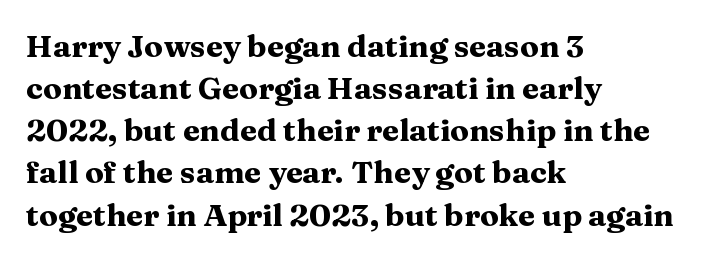
The passage shown is emphatically bold. Nobody drew a line under any word here. In terms of leading, this rendering sits right in the middle. Line beginnings align vertically; line endings do not. Between one letter and the next there's only the usual sliver of space.
